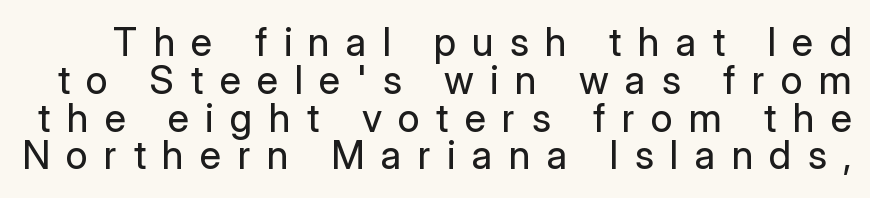
Q: Is the text bold? A: No.
Q: Is the text italic (slanted)? A: No, it is upright.
Q: Is the typeface a serif or a sans-serif typeface? A: Sans-serif.
Q: Is the text underlined? A: No.
Q: Is the spacing between letters normal or unusually wide? A: Unusually wide.
Q: Is the spacing between lines tight, normal or loose? A: Tight.
Q: Width (condensed, normal, or wide)? A: Normal.
Q: Stroke contrast? A: Low.
Q: x-height? A: Medium.
Q: Monospaced? A: No.
